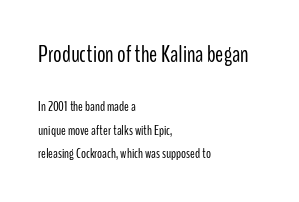
Scale decreases going downward across the two blocks. Weight: not bold — regular or lighter. Between one letter and the next there's only the usual sliver of space. The compositor pushed each line to the left boundary. Only glyphs here, with clear space below each row.
